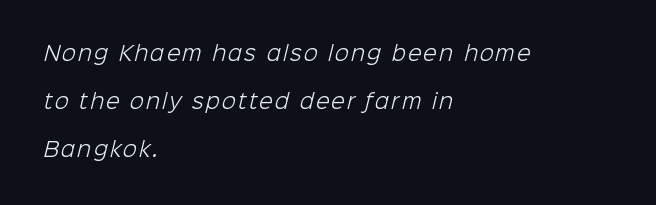
{"bold": "no", "underline": "no", "align": "left", "line_spacing": "loose", "line_spacing_ratio": 2.4, "glyph_px": 20}
